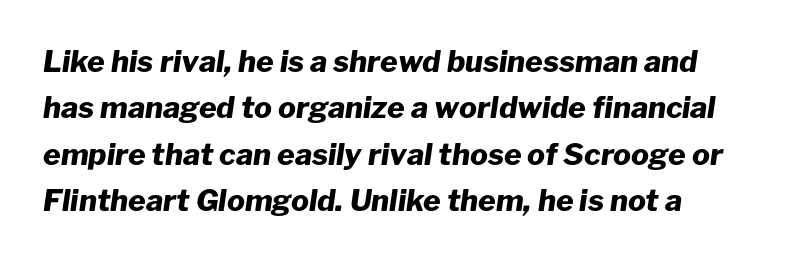
{"italic": "yes", "lean": "right", "slant_degrees": 8, "bold": "yes", "weight": "heavy", "width": "normal", "stroke_contrast": "low", "x_height": "medium", "monospaced": "no", "underline": "no", "line_spacing": "normal", "line_spacing_ratio": 1.55, "letter_spacing": "normal", "letter_spacing_em": 0.0, "glyph_px": 30}
